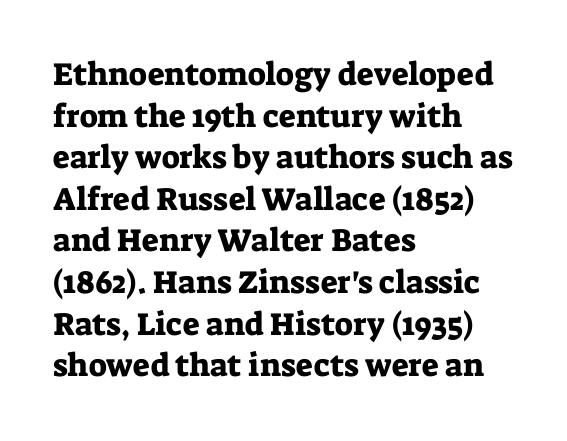
{"serif": "yes", "italic": "no", "width": "normal", "stroke_contrast": "low", "x_height": "medium", "monospaced": "no", "underline": "no", "align": "left", "line_spacing": "normal", "line_spacing_ratio": 1.3, "letter_spacing": "normal", "letter_spacing_em": 0.0, "glyph_px": 32}
